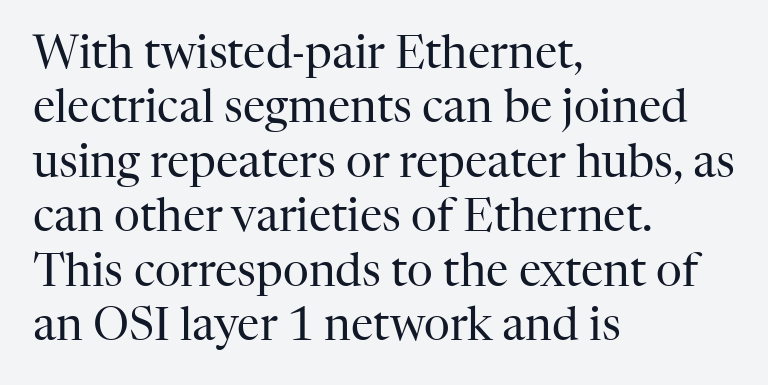
{"serif": "yes", "italic": "no", "bold": "no", "weight": "regular", "width": "normal", "stroke_contrast": "high", "x_height": "medium", "monospaced": "no", "underline": "no", "align": "left", "line_spacing_ratio": 1.21, "letter_spacing": "normal", "letter_spacing_em": 0.0, "glyph_px": 45}
